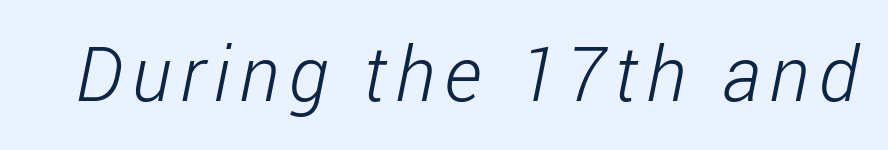
I'd call this a sans setting — the letters go barefoot. Weight: not bold — regular or lighter. Beneath every word, the page is bare. Here the designer chose a conventional face with non-uniform glyph widths.
